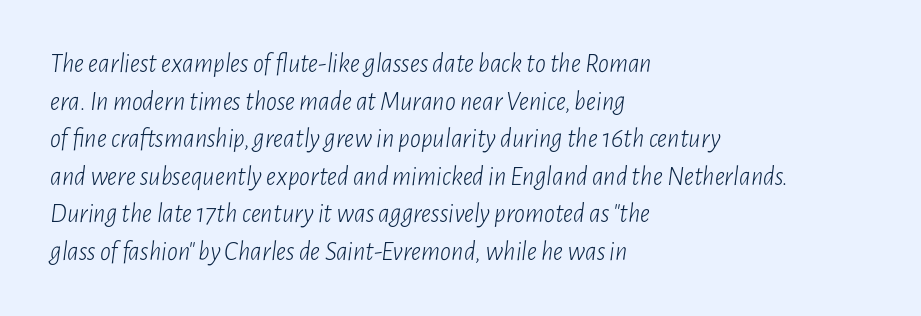
The passage shown leans; its letterforms are oblique. Characters follow at the spacing the type designer built in. A bare baseline throughout the passage. Short and long lines alike share a common starting point at left. These lines sit exactly where default settings would place them.
